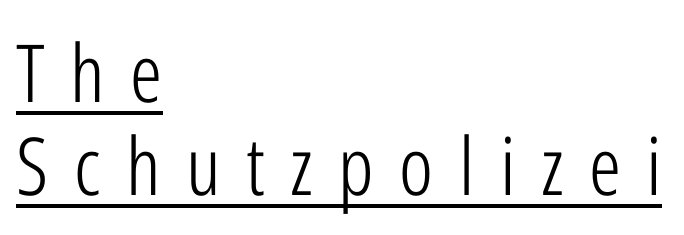
Left-aligned paragraph, ragged on the right. The typography opts for an upright posture over an oblique one. A sans-serif font was chosen for this passage. The typesetter has applied underlining to the passage shown.
